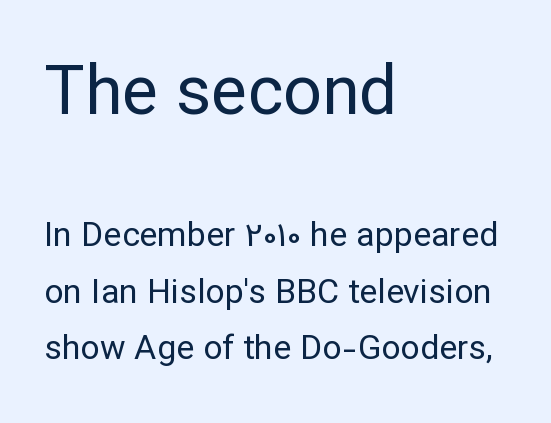
Two sizes are in play, and the larger belongs to the first block. Examine the stroke ends and you'll find no serifs. A clean baseline with only descenders dipping below it. Each line starts at the same left margin while the right side varies. This is not heavy type; no bold has been used.
